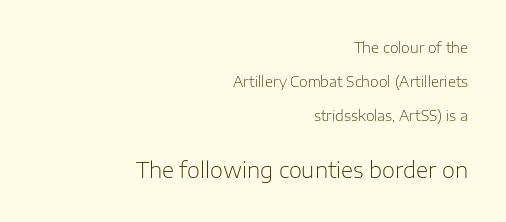
This is the regular roman posture of the typeface. The second block has been scaled up relative to the first. The typeface has the unassuming heft of standard copy or less. The gap between lines stays unmarked. The text block is weighted toward the right margin, trailing off unevenly leftward. This rendering leaves character spacing at its baseline value.
